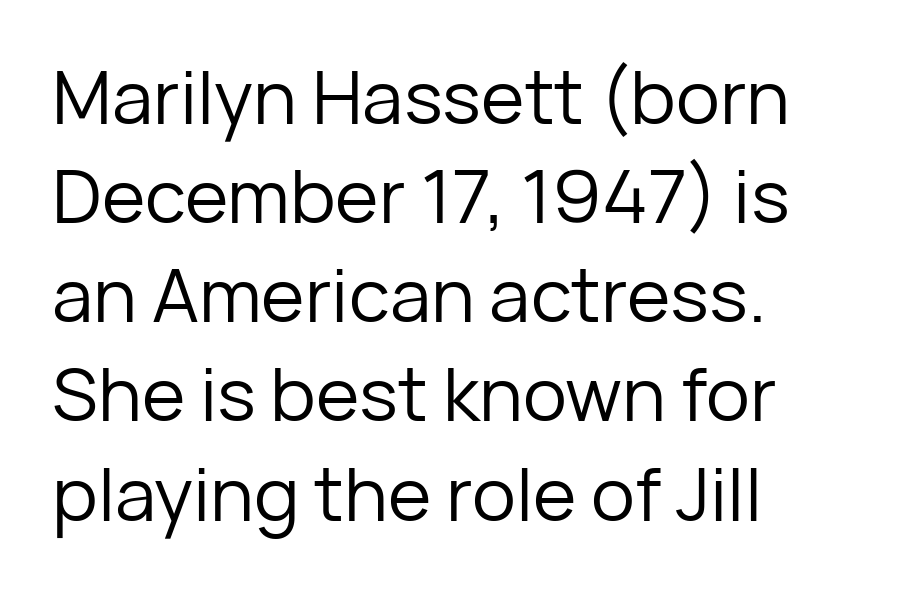
Decoration check: the copy has no underline. Each new line begins a customary step beneath the previous one. Glyph-to-glyph distance matches everyday printed text. Layout note: lines flush left. The face used here is a sans, in the tradition of grotesques and geometrics.
